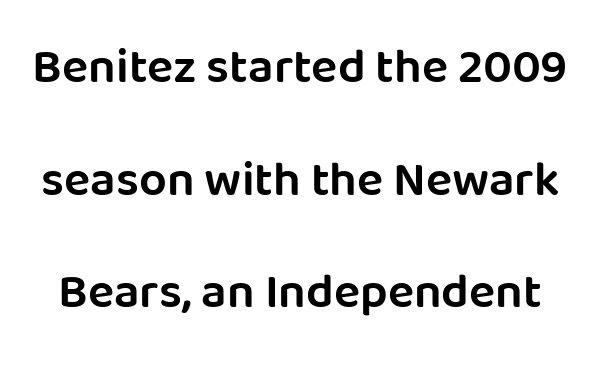
Q: Is the text bold? A: Semi-bold.
Q: Is the text italic (slanted)? A: No, it is upright.
Q: Is the typeface a serif or a sans-serif typeface? A: Sans-serif.
Q: Is the text underlined? A: No.
Q: Is the spacing between letters normal or unusually wide? A: Normal.
Q: Is the spacing between lines tight, normal or loose? A: Loose.
Q: Width (condensed, normal, or wide)? A: Normal.
Q: Stroke contrast? A: Low.
Q: x-height? A: Large.
Q: Monospaced? A: No.
